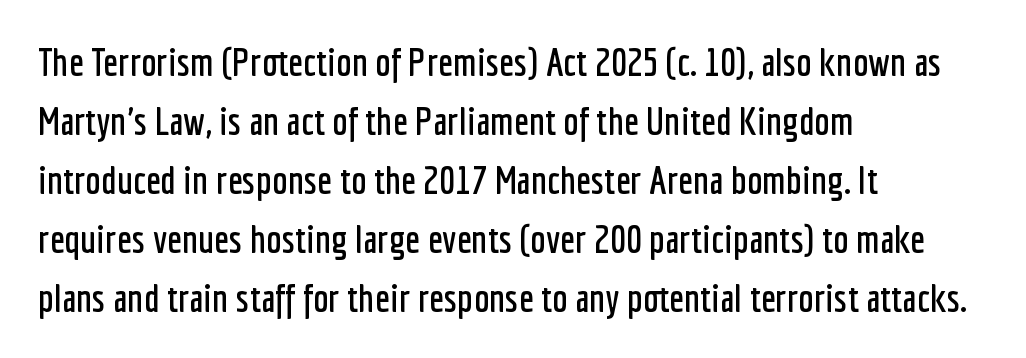
Q: Is the text italic (slanted)? A: No, it is upright.
Q: Is the typeface a serif or a sans-serif typeface? A: Sans-serif.
Q: Is the text underlined? A: No.
Q: How is the paragraph aligned? A: Left-aligned.
Q: Is the spacing between letters normal or unusually wide? A: Normal.
Q: Is the spacing between lines tight, normal or loose? A: Normal.
Q: Width (condensed, normal, or wide)? A: Condensed.
Q: Stroke contrast? A: Low.
Q: x-height? A: Medium.
Q: Monospaced? A: No.
